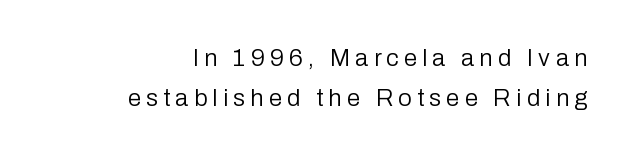
Q: Is the text bold? A: No.
Q: Is the text italic (slanted)? A: No, it is upright.
Q: Is the text underlined? A: No.
Q: How is the paragraph aligned? A: Right-aligned.
Q: Is the spacing between letters normal or unusually wide? A: Unusually wide.
Q: Is the spacing between lines tight, normal or loose? A: Normal.
